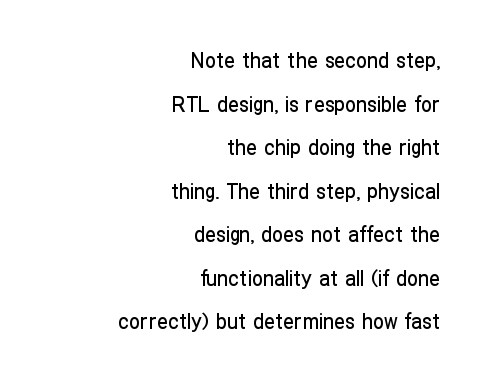
Q: Is the text italic (slanted)? A: No, it is upright.
Q: Is the text underlined? A: No.
Q: How is the paragraph aligned? A: Right-aligned.
Q: Is the spacing between letters normal or unusually wide? A: Normal.
Q: Is the spacing between lines tight, normal or loose? A: Loose.
